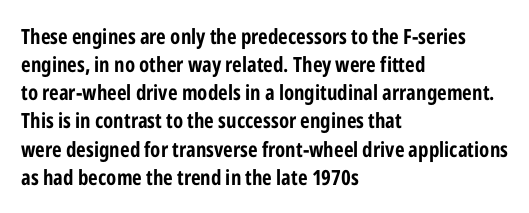
The image shows 21 px bold type, upright; set left-aligned, normal line spacing (1.34x), normal letter spacing, not underlined.
